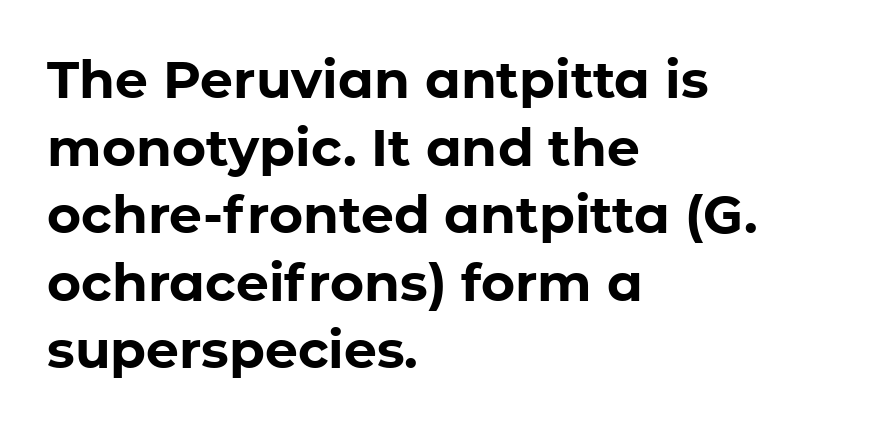
{"serif": "no", "italic": "no", "bold": "yes", "weight": "bold", "width": "normal", "stroke_contrast": "low", "x_height": "medium", "monospaced": "no", "underline": "no", "align": "left", "line_spacing": "normal", "line_spacing_ratio": 1.3, "letter_spacing": "normal", "letter_spacing_em": 0.0, "glyph_px": 52}
